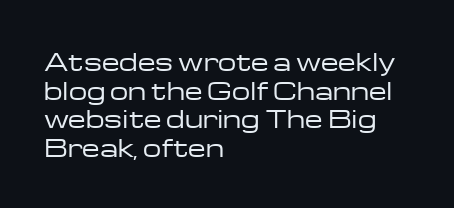
The image shows 23 px text type, upright; set left-aligned, line spacing 1.24x, normal letter spacing, not underlined.
